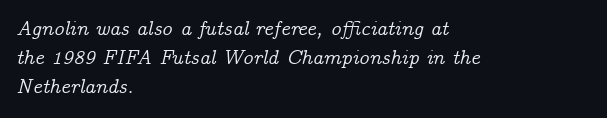
Is the letter spacing exaggerated? No — it looks like the ordinary default. Alignment: flush left. The axis of the letterforms is tilted away from vertical. Regular leading. The area under the type is left untouched.
